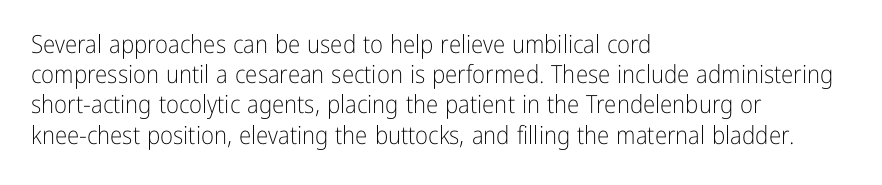
{"italic": "no", "bold": "no", "underline": "no", "align": "left", "line_spacing_ratio": 1.21, "letter_spacing": "normal", "letter_spacing_em": 0.0, "glyph_px": 25}
